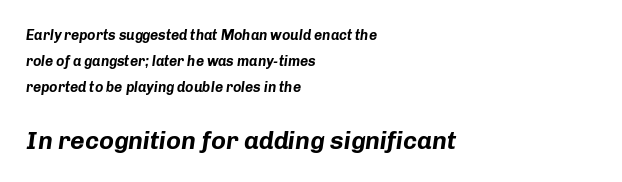
Q: Is the text bold? A: Yes.
Q: Is the text italic (slanted)? A: Yes, it leans right by about 8 degrees.
Q: Is the text underlined? A: No.
Q: How is the paragraph aligned? A: Left-aligned.
Q: Is the spacing between letters normal or unusually wide? A: Normal.
Q: Which block of text is set in a larger size, the first (top) or the second (bottom)? A: The second (bottom) one.
